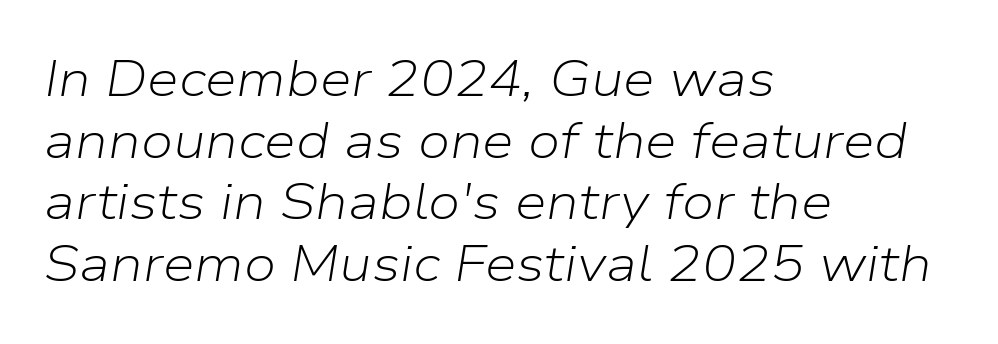
Proportional: the letters do not fall into vertical columns. Where is the straight margin? On the left. Inter-character spacing is left at the font's built-in metrics. The weight tops out at a normal text grade. A clean baseline with only descenders dipping below it.
